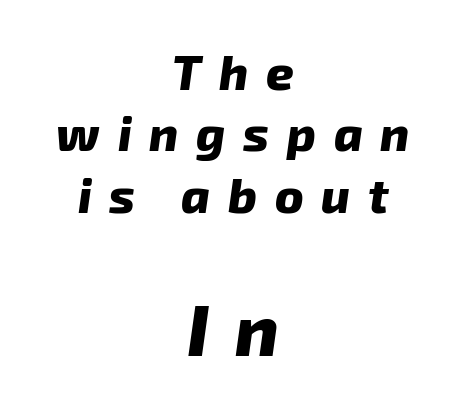
{"italic": "yes", "lean": "right", "slant_degrees": 8, "bold": "yes", "weight": "heavy", "width": "normal", "stroke_contrast": "low", "x_height": "medium", "monospaced": "no", "underline": "no", "align": "center", "line_spacing": "normal", "line_spacing_ratio": 1.28, "letter_spacing": "wide", "letter_spacing_em": 0.37, "larger_block": "second", "size_ratio": 1.5, "glyph_px": 72}
